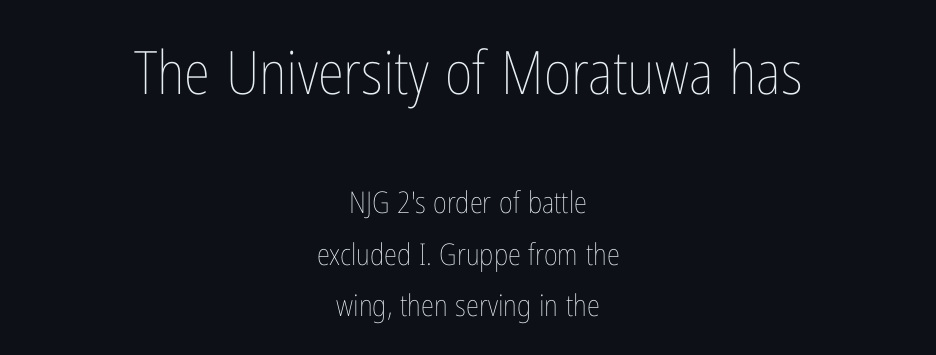
Q: Is the text bold? A: No.
Q: Is the text italic (slanted)? A: No, it is upright.
Q: Is the text underlined? A: No.
Q: How is the paragraph aligned? A: Centered.
Q: Is the spacing between letters normal or unusually wide? A: Normal.
Q: Which block of text is set in a larger size, the first (top) or the second (bottom)? A: The first (top) one.
Q: Width (condensed, normal, or wide)? A: Condensed.
Q: Stroke contrast? A: Low.
Q: x-height? A: Medium.
Q: Monospaced? A: No.
